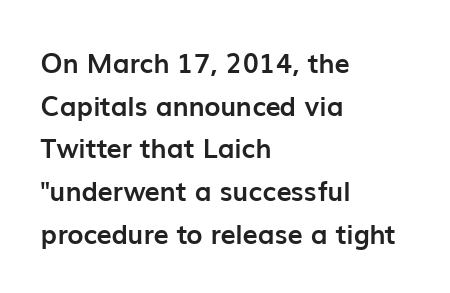
The image shows 27 px bold type, upright; set left-aligned, normal line spacing (1.58x), normal letter spacing, not underlined.
